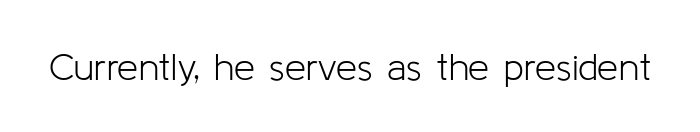
The image shows 38 px light sans-serif type, upright; set normal letter spacing, not underlined; low stroke contrast and a medium x-height.
